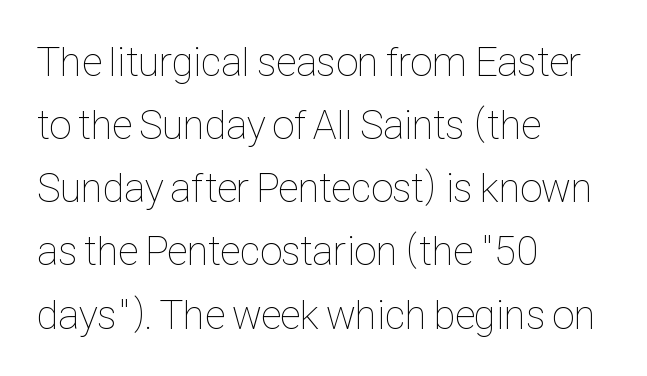
{"italic": "no", "bold": "no", "weight": "thin", "width": "condensed", "stroke_contrast": "low", "x_height": "medium", "monospaced": "no", "underline": "no", "align": "left", "line_spacing": "normal", "line_spacing_ratio": 1.54, "letter_spacing": "normal", "letter_spacing_em": 0.0, "glyph_px": 41}
